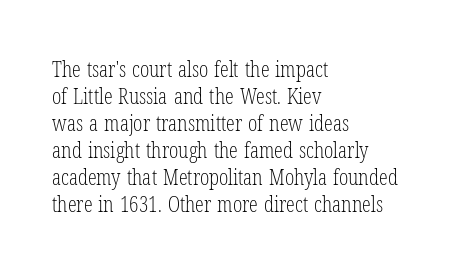
The image shows 22 px text type, upright; set left-aligned, line spacing 1.23x, normal letter spacing, not underlined.
